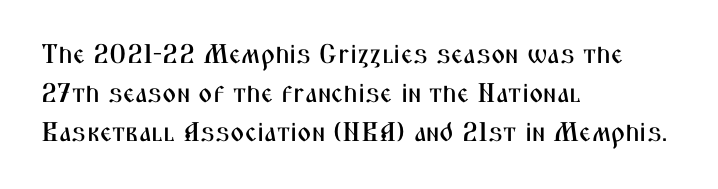
Q: Is the text italic (slanted)? A: No, it is upright.
Q: Is the text underlined? A: No.
Q: How is the paragraph aligned? A: Left-aligned.
Q: Is the spacing between letters normal or unusually wide? A: Normal.
Q: Is the spacing between lines tight, normal or loose? A: Normal.
